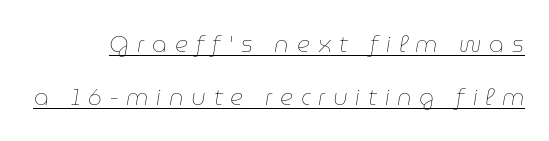
Think standard paragraph weight, or any step lighter than that. The block of text is sparse from top to bottom, with ample space between rows. The gaps between neighbouring characters are conspicuously large. Decoration check: the copy is underlined. Characters are canted at an angle relative to the baseline's perpendicular.
